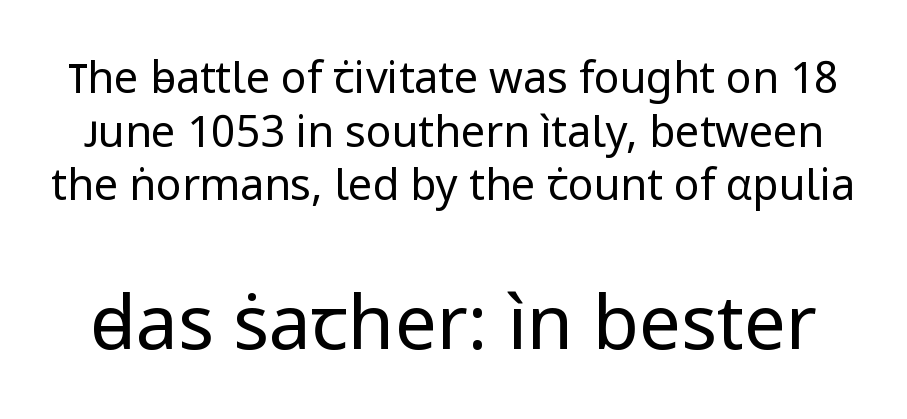
Q: Is the text bold? A: No.
Q: Is the text italic (slanted)? A: No, it is upright.
Q: Is the typeface a serif or a sans-serif typeface? A: Sans-serif.
Q: Is the text underlined? A: No.
Q: Is the spacing between letters normal or unusually wide? A: Normal.
Q: Is the spacing between lines tight, normal or loose? A: Normal.
Q: Which block of text is set in a larger size, the first (top) or the second (bottom)? A: The second (bottom) one.
Q: Width (condensed, normal, or wide)? A: Normal.
Q: Stroke contrast? A: Low.
Q: x-height? A: Medium.
Q: Monospaced? A: No.
